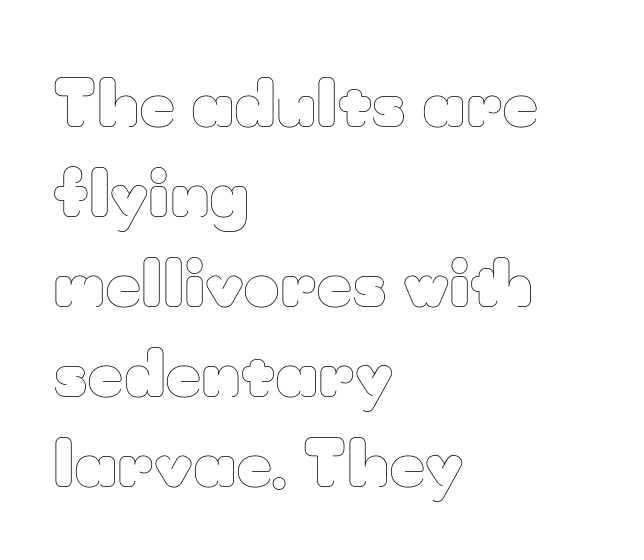
{"italic": "no", "bold": "no", "weight": "thin", "width": "normal", "stroke_contrast": "low", "x_height": "small", "monospaced": "no", "underline": "no", "align": "left", "line_spacing": "normal", "line_spacing_ratio": 1.43, "letter_spacing": "normal", "letter_spacing_em": 0.0, "glyph_px": 63}
